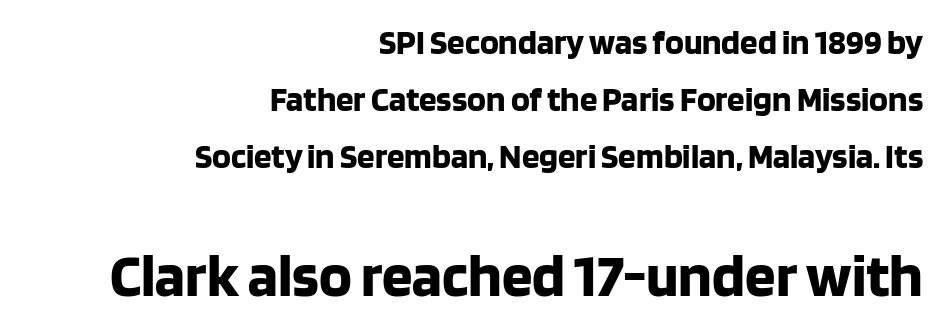
The image shows 61 px bold sans-serif type, upright; set right-aligned, normal line spacing (1.63x), normal letter spacing, not underlined; the second (bottom) block is 1.74x larger; low stroke contrast and a large x-height.
